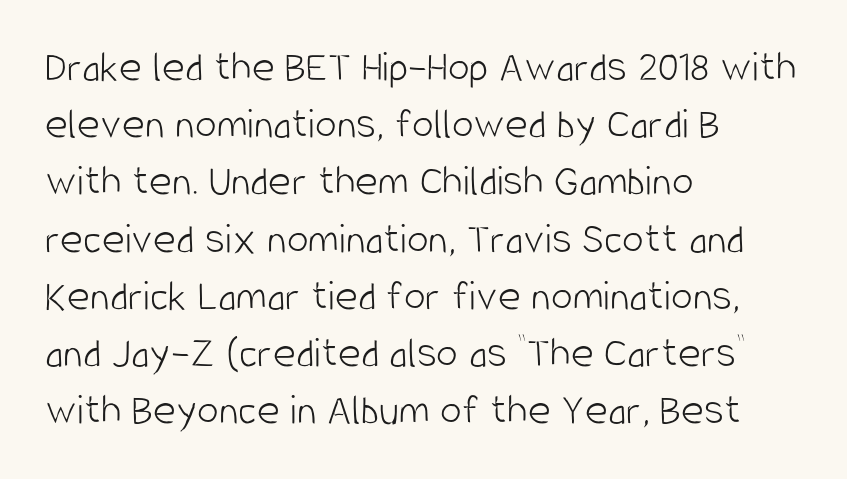
Character widths vary here, with narrow letters taking less room than wide ones. This rendering uses left alignment, leaving the right contour irregular. The strip under each line holds only bare page. Is there much room between lines? A standard amount, neither cramped nor airy. A roman cut, with each character standing at attention. Letter spacing: default.
